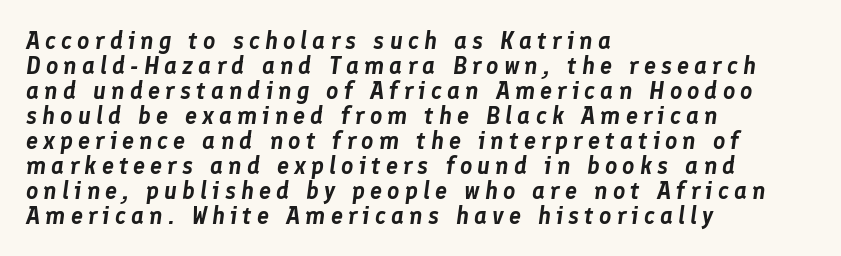
{"italic": "yes", "lean": "right", "slant_degrees": 8, "underline": "no", "align": "left", "line_spacing": "tight", "line_spacing_ratio": 1.04, "letter_spacing": "wide", "letter_spacing_em": 0.21, "glyph_px": 24}
